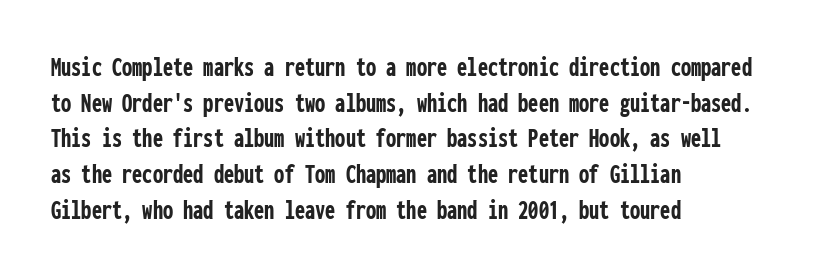
Default kerning and tracking; the words read as compact shapes. Where is the straight margin? On the left. Check the space under the baseline: it is left empty. The letters are bold, with thick, heavy strokes.
